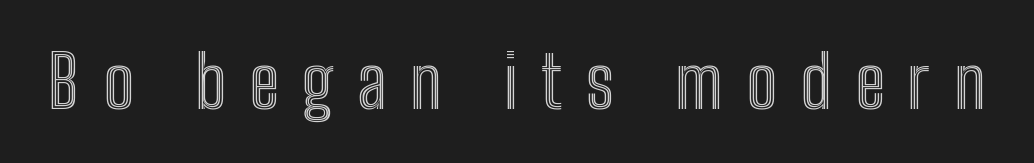
{"italic": "no", "width": "condensed", "x_height": "medium", "monospaced": "no", "underline": "no", "letter_spacing": "wide", "letter_spacing_em": 0.32, "glyph_px": 72}
